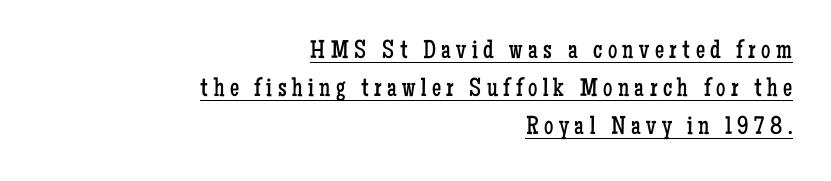
The image shows 26 px text type, upright; set right-aligned, normal line spacing (1.46x), unusually wide letter spacing (+0.21 em), underlined.
